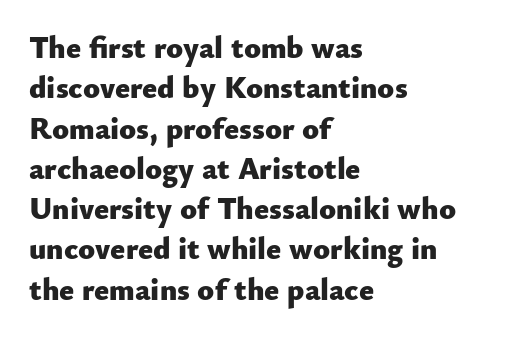
{"serif": "no", "italic": "no", "bold": "yes", "weight": "heavy", "width": "normal", "stroke_contrast": "low", "x_height": "small", "monospaced": "no", "underline": "no", "align": "left", "line_spacing": "normal", "line_spacing_ratio": 1.3, "letter_spacing": "normal", "letter_spacing_em": 0.0, "glyph_px": 31}
